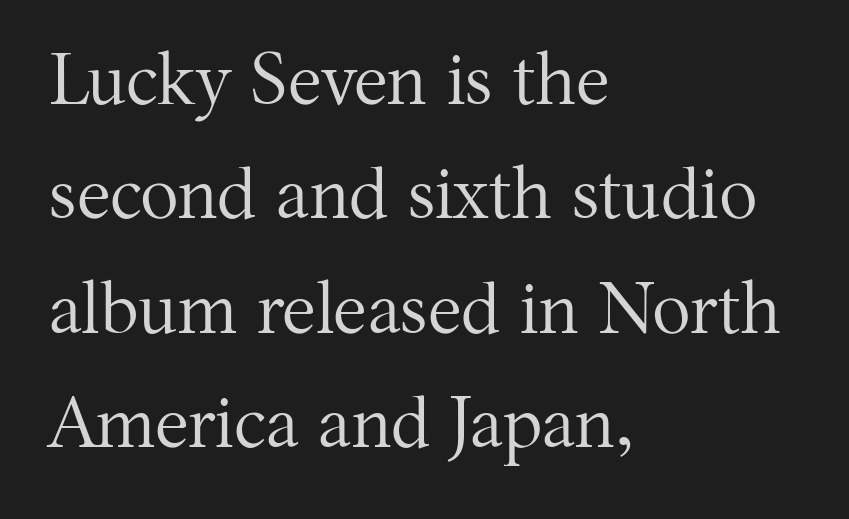
Q: Is the text bold? A: No.
Q: Is the text italic (slanted)? A: No, it is upright.
Q: Is the typeface a serif or a sans-serif typeface? A: Serif.
Q: Is the text underlined? A: No.
Q: How is the paragraph aligned? A: Left-aligned.
Q: Is the spacing between letters normal or unusually wide? A: Normal.
Q: Is the spacing between lines tight, normal or loose? A: Normal.
Q: Width (condensed, normal, or wide)? A: Normal.
Q: Stroke contrast? A: Medium.
Q: x-height? A: Medium.
Q: Monospaced? A: No.
